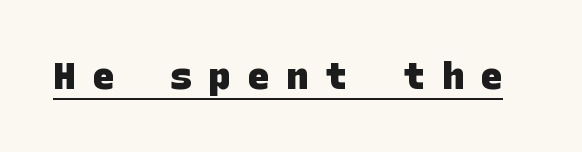
The image shows 37 px heavy sans-serif type; set unusually wide letter spacing (+0.45 em), underlined; low stroke contrast and a large x-height.
